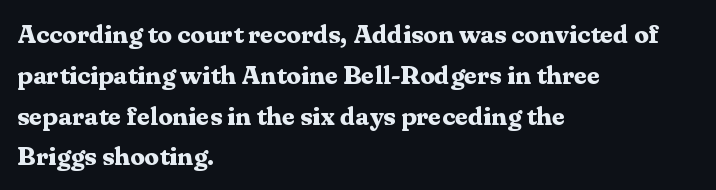
A dark, heavy texture on the line: the type is bold. Characters follow at the spacing the type designer built in. The designer left line spacing at the default. Unmarked baselines from the first word to the last. Posture: vertical.
